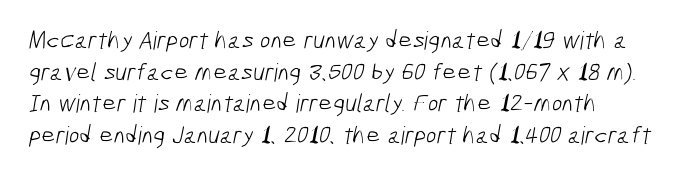
The image shows 25 px text type; set normal line spacing (1.27x), normal letter spacing, not underlined.
